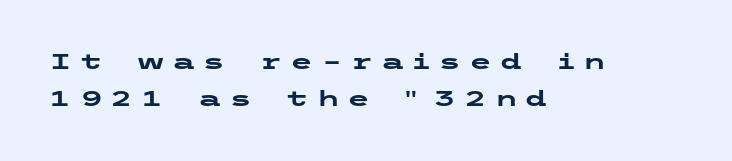
{"italic": "no", "bold": "yes", "underline": "no", "align": "left", "line_spacing_ratio": 1.77, "letter_spacing": "wide", "letter_spacing_em": 0.36, "glyph_px": 21}
